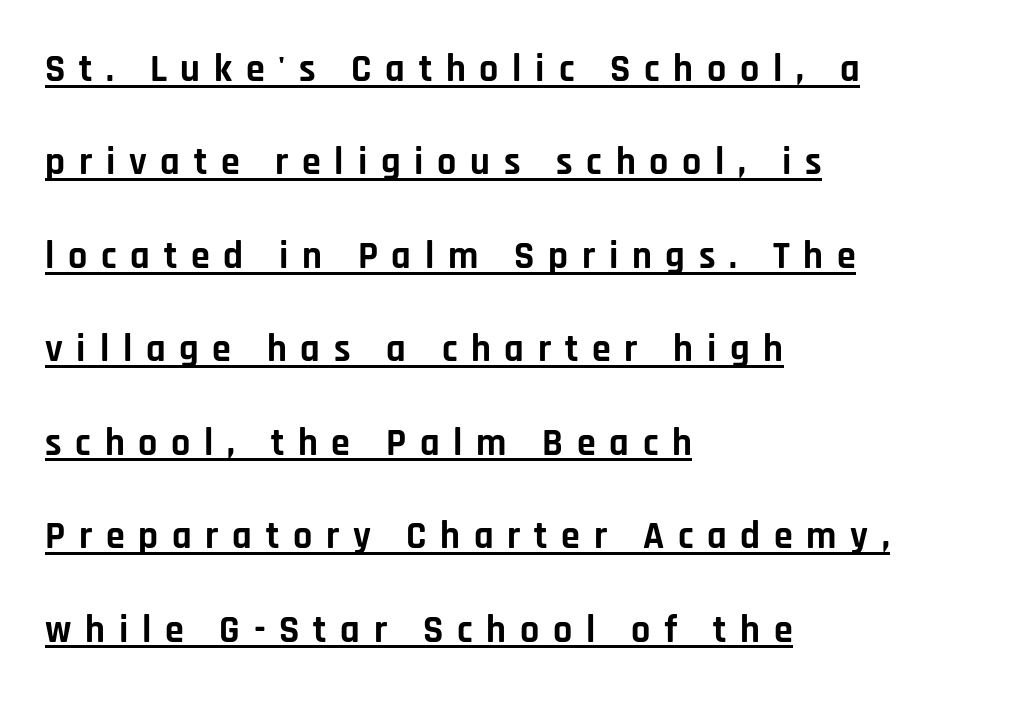
The image shows 38 px bold sans-serif type, upright; set left-aligned, loose line spacing (2.46x), unusually wide letter spacing (+0.36 em), underlined; low stroke contrast and a large x-height.
